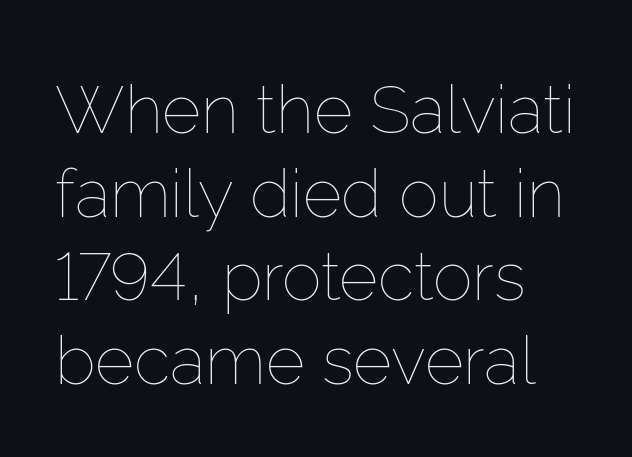
In terms of letterspacing, this is plain default setting. Beneath every word, the page is bare. You could not count columns in this text — the font is proportionally spaced. Every stem runs plumb, perpendicular to the baseline. The vertical gap from one line to the next is medium. Weight: regular or lighter.
